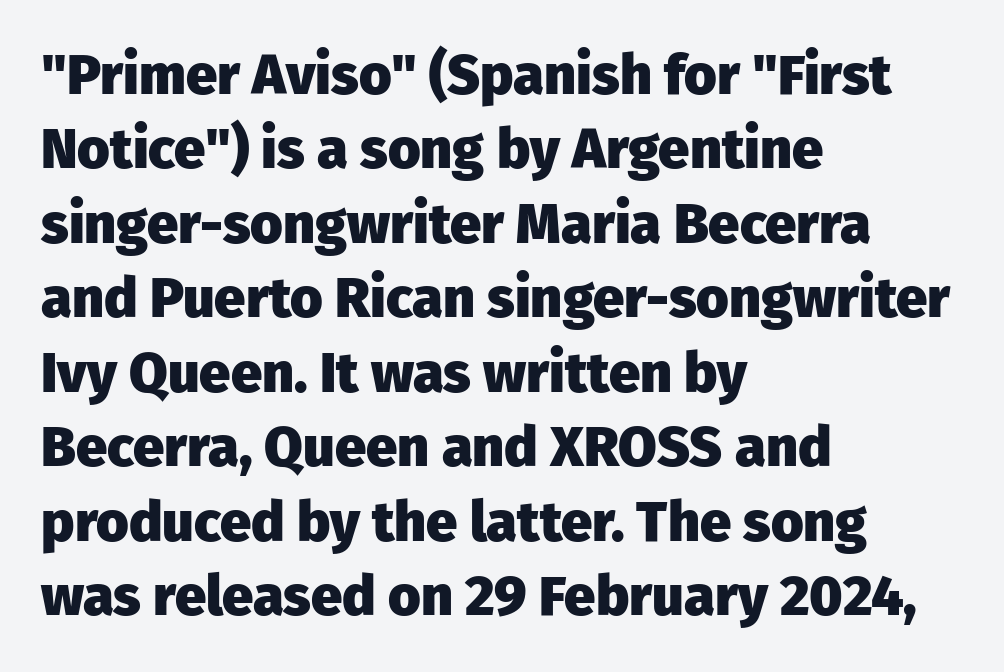
{"serif": "no", "italic": "no", "bold": "yes", "weight": "heavy", "width": "normal", "stroke_contrast": "low", "x_height": "medium", "monospaced": "no", "underline": "no", "align": "left", "line_spacing": "normal", "line_spacing_ratio": 1.33, "letter_spacing": "normal", "letter_spacing_em": 0.0, "glyph_px": 56}
